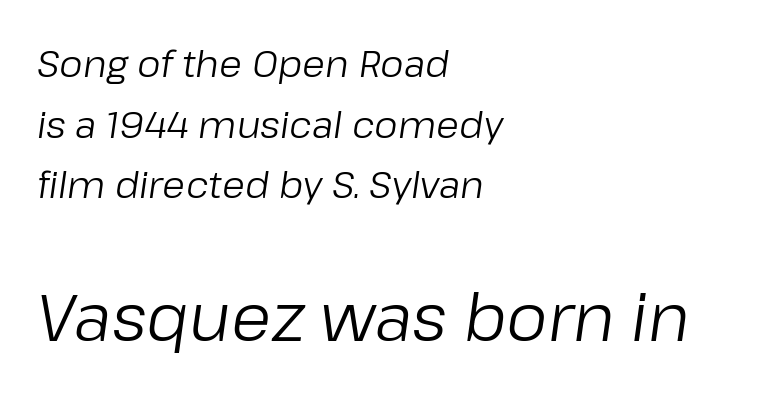
{"italic": "yes", "lean": "right", "slant_degrees": 8, "bold": "no", "weight": "regular", "width": "normal", "stroke_contrast": "low", "x_height": "medium", "monospaced": "no", "underline": "no", "align": "left", "line_spacing": "normal", "line_spacing_ratio": 1.64, "letter_spacing": "normal", "letter_spacing_em": 0.0, "larger_block": "second", "size_ratio": 1.76, "glyph_px": 65}
